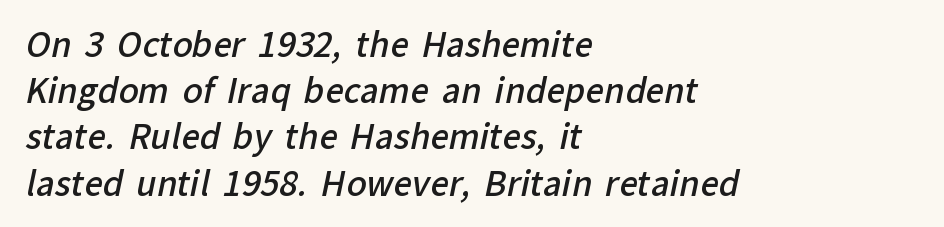
{"serif": "no", "bold": "semi", "weight": "semibold", "width": "normal", "stroke_contrast": "low", "x_height": "medium", "monospaced": "no", "underline": "no", "align": "left", "line_spacing": "normal", "line_spacing_ratio": 1.4, "letter_spacing": "normal", "letter_spacing_em": 0.0, "glyph_px": 33}
